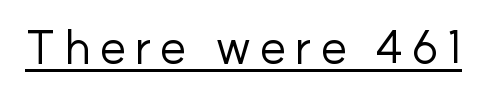
Q: Is the text bold? A: No.
Q: Is the text italic (slanted)? A: No, it is upright.
Q: Is the typeface a serif or a sans-serif typeface? A: Sans-serif.
Q: Is the text underlined? A: Yes.
Q: Width (condensed, normal, or wide)? A: Normal.
Q: Stroke contrast? A: Low.
Q: x-height? A: Medium.
Q: Monospaced? A: No.
